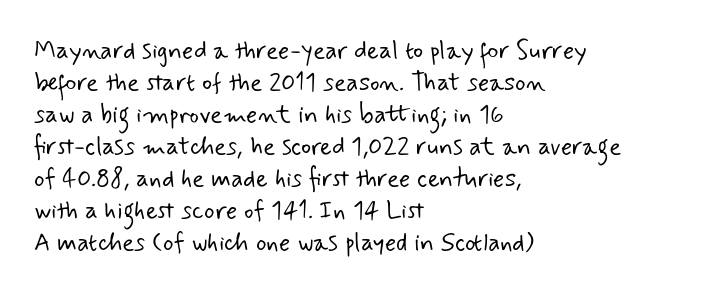
{"bold": "no", "underline": "no", "align": "left", "line_spacing": "normal", "line_spacing_ratio": 1.28, "letter_spacing": "normal", "letter_spacing_em": 0.0, "glyph_px": 25}
